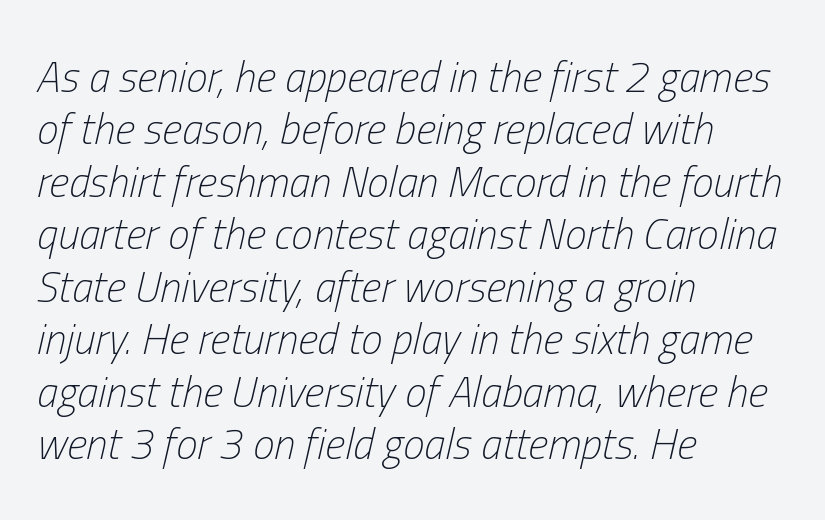
{"italic": "yes", "lean": "right", "slant_degrees": 13, "bold": "no", "weight": "light", "width": "condensed", "stroke_contrast": "low", "x_height": "medium", "monospaced": "no", "underline": "no", "align": "left", "line_spacing_ratio": 1.22, "letter_spacing": "normal", "letter_spacing_em": 0.0, "glyph_px": 43}
